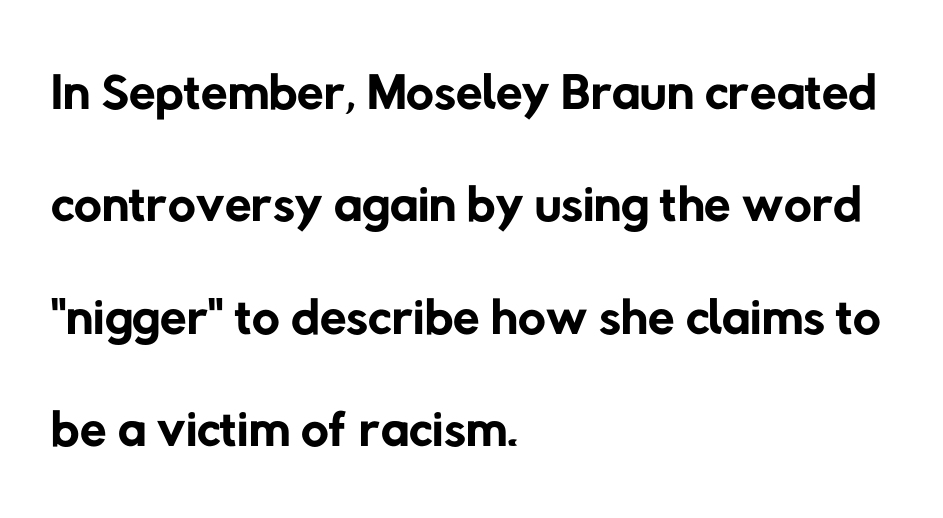
The image shows 77 px regular-weight sans-serif type; set left-aligned, normal line spacing (1.46x), normal letter spacing, not underlined; low stroke contrast and a medium x-height.
